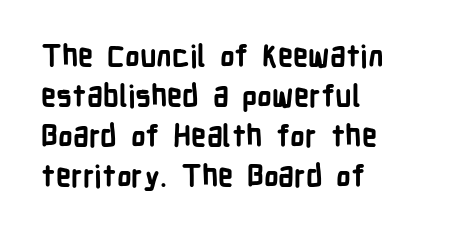
The image shows 30 px bold, condensed sans-serif type, upright; set left-aligned, normal line spacing (1.33x), normal letter spacing, not underlined; low stroke contrast and a medium x-height.
